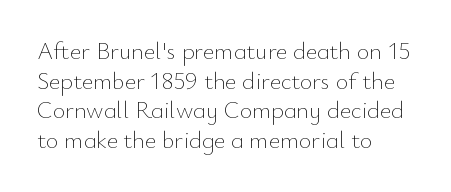
Q: Is the text bold? A: No.
Q: Is the text italic (slanted)? A: No, it is upright.
Q: Is the text underlined? A: No.
Q: How is the paragraph aligned? A: Left-aligned.
Q: Is the spacing between letters normal or unusually wide? A: Normal.
